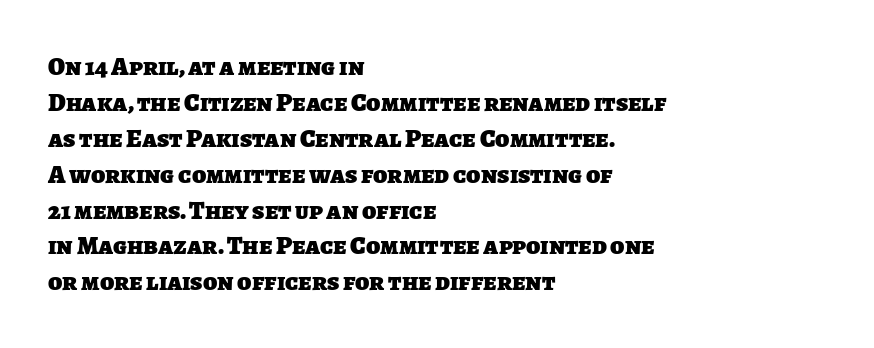
{"bold": "yes", "underline": "no", "align": "left", "line_spacing": "normal", "line_spacing_ratio": 1.38, "letter_spacing": "normal", "letter_spacing_em": 0.0, "glyph_px": 26}
